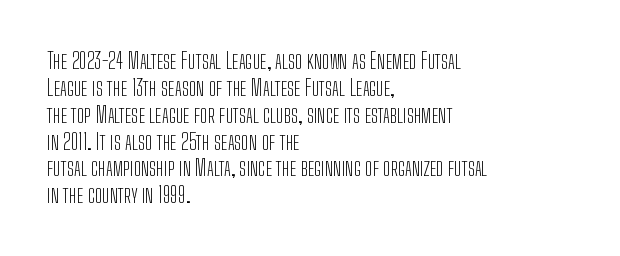
The image shows 22 px text type, upright; set left-aligned, line spacing 1.22x, normal letter spacing, not underlined.
